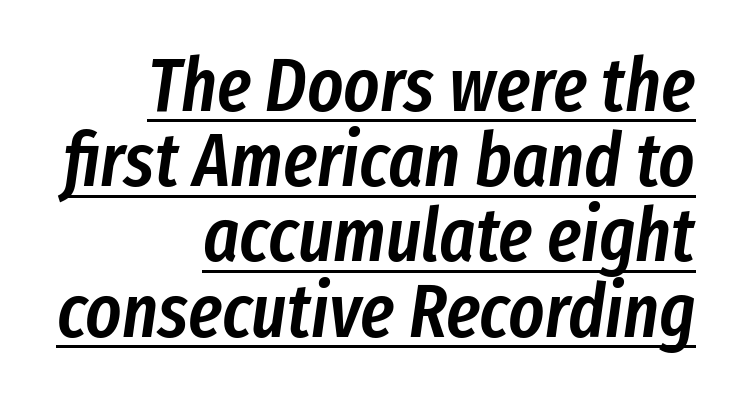
Q: Is the text bold? A: Semi-bold.
Q: Is the text italic (slanted)? A: Yes, it leans right by about 8 degrees.
Q: Is the text underlined? A: Yes.
Q: How is the paragraph aligned? A: Right-aligned.
Q: Is the spacing between letters normal or unusually wide? A: Normal.
Q: Is the spacing between lines tight, normal or loose? A: Tight.
Q: Width (condensed, normal, or wide)? A: Condensed.
Q: Stroke contrast? A: Low.
Q: x-height? A: Medium.
Q: Monospaced? A: No.
